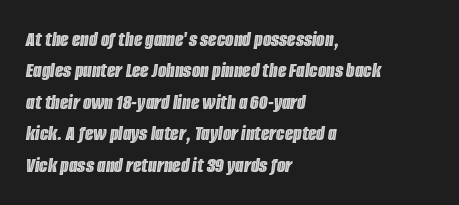
Q: Is the text italic (slanted)? A: Yes, it leans right by about 8 degrees.
Q: Is the text underlined? A: No.
Q: How is the paragraph aligned? A: Left-aligned.
Q: Is the spacing between letters normal or unusually wide? A: Normal.
Q: Is the spacing between lines tight, normal or loose? A: Normal.
